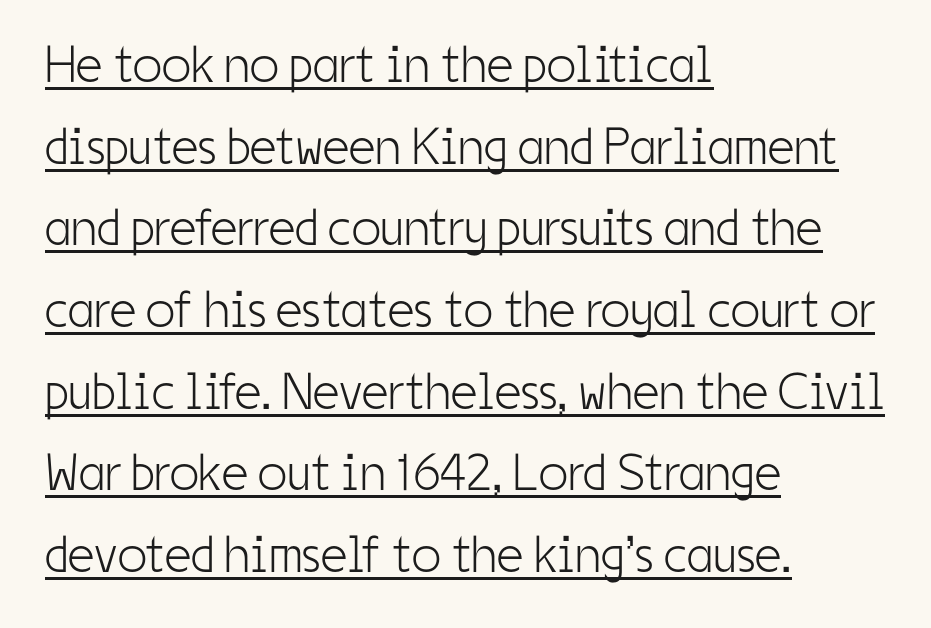
{"serif": "no", "italic": "no", "bold": "no", "weight": "light", "width": "condensed", "stroke_contrast": "low", "x_height": "medium", "monospaced": "no", "underline": "yes", "align": "left", "line_spacing": "normal", "line_spacing_ratio": 1.57, "letter_spacing": "normal", "letter_spacing_em": 0.0, "glyph_px": 52}
